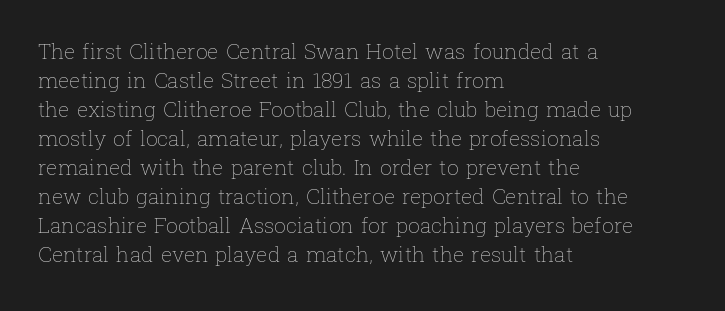
Q: Is the text bold? A: No.
Q: Is the text italic (slanted)? A: No, it is upright.
Q: Is the text underlined? A: No.
Q: How is the paragraph aligned? A: Left-aligned.
Q: Is the spacing between letters normal or unusually wide? A: Normal.
Q: Is the spacing between lines tight, normal or loose? A: Normal.
